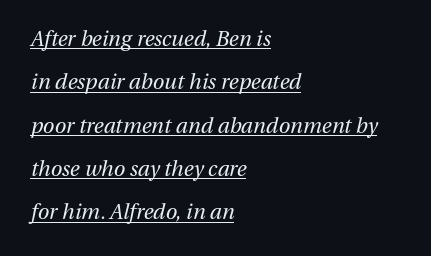
{"italic": "yes", "lean": "right", "slant_degrees": 13, "bold": "no", "underline": "yes", "align": "left", "line_spacing": "loose", "line_spacing_ratio": 2.06, "letter_spacing": "normal", "letter_spacing_em": 0.0, "glyph_px": 21}
